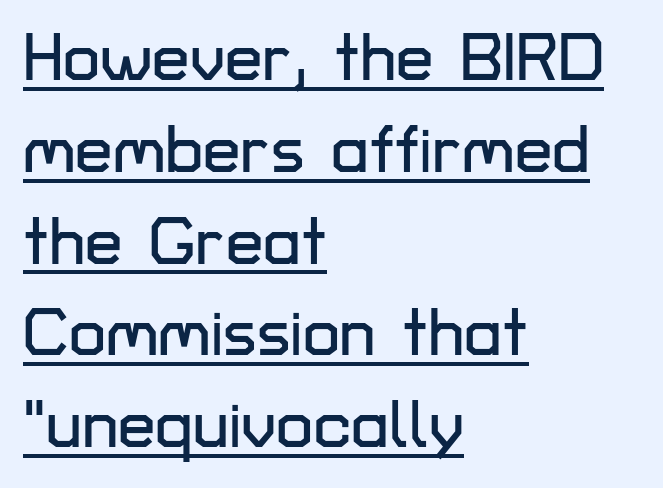
The image shows 67 px sans-serif type, upright; set left-aligned, normal line spacing (1.37x), normal letter spacing, underlined; low stroke contrast and a medium x-height.
